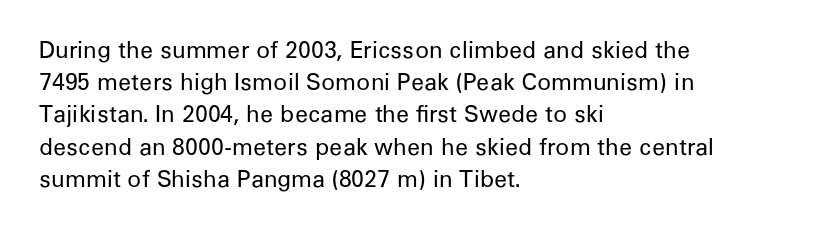
The image shows 23 px text type, upright; set left-aligned, normal line spacing (1.4x), normal letter spacing, not underlined.
